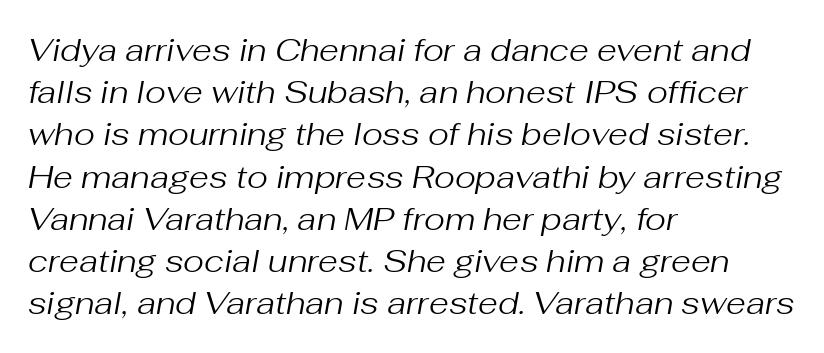
Q: Is the text bold? A: No.
Q: Is the text italic (slanted)? A: Yes, it leans right by about 10 degrees.
Q: Is the text underlined? A: No.
Q: How is the paragraph aligned? A: Left-aligned.
Q: Is the spacing between letters normal or unusually wide? A: Normal.
Q: Is the spacing between lines tight, normal or loose? A: Normal.
Q: Width (condensed, normal, or wide)? A: Normal.
Q: Stroke contrast? A: Medium.
Q: x-height? A: Medium.
Q: Monospaced? A: No.
